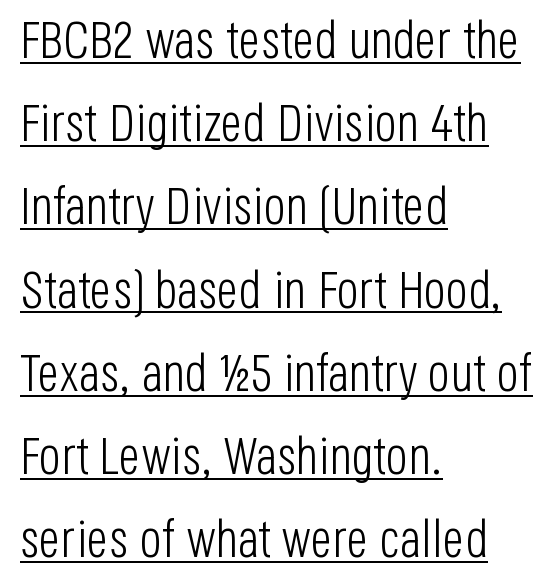
{"serif": "no", "italic": "no", "bold": "no", "weight": "light", "width": "condensed", "stroke_contrast": "low", "x_height": "large", "monospaced": "no", "underline": "yes", "align": "left", "line_spacing": "normal", "line_spacing_ratio": 1.6, "letter_spacing": "normal", "letter_spacing_em": 0.0, "glyph_px": 52}
